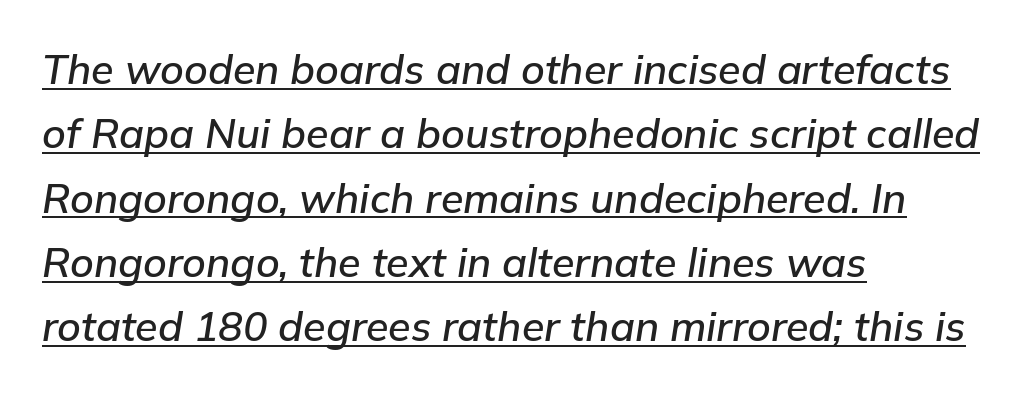
The image shows 41 px text type, italic (leaning right); set left-aligned, normal line spacing (1.57x), normal letter spacing, underlined; low stroke contrast and a medium x-height.
